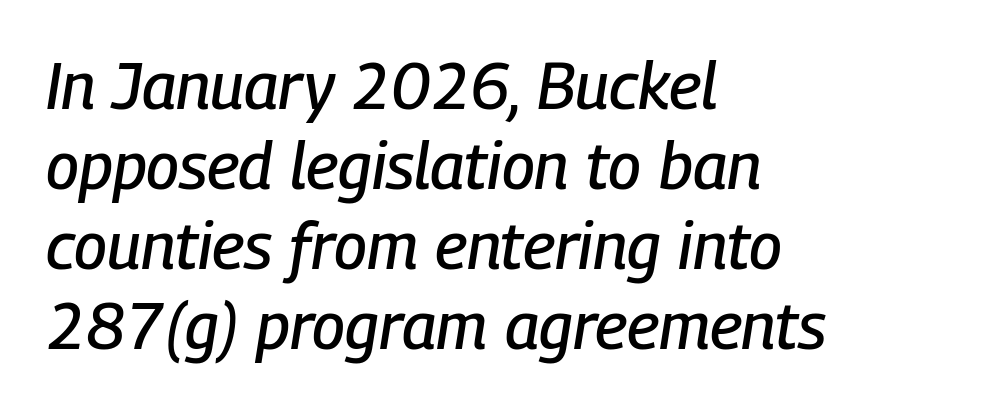
{"italic": "yes", "lean": "right", "slant_degrees": 9, "width": "condensed", "stroke_contrast": "low", "x_height": "medium", "monospaced": "no", "underline": "no", "align": "left", "line_spacing_ratio": 1.23, "letter_spacing": "normal", "letter_spacing_em": 0.0, "glyph_px": 65}
